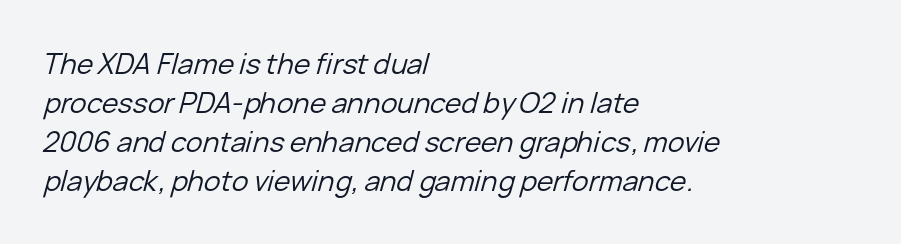
The image shows 28 px regular-weight type, italic (leaning right); set left-aligned, normal line spacing (1.39x), normal letter spacing, not underlined; low stroke contrast and a medium x-height.
